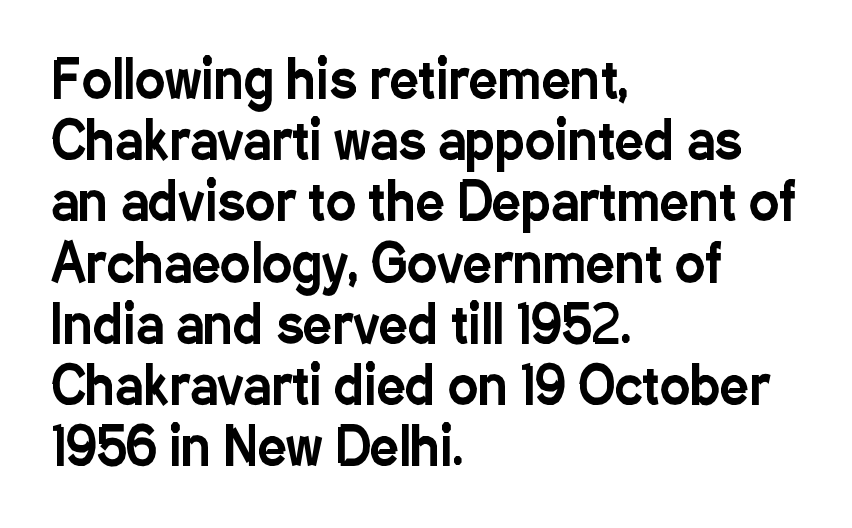
Q: Is the text italic (slanted)? A: No, it is upright.
Q: Is the typeface a serif or a sans-serif typeface? A: Sans-serif.
Q: Is the text underlined? A: No.
Q: How is the paragraph aligned? A: Left-aligned.
Q: Is the spacing between letters normal or unusually wide? A: Normal.
Q: Width (condensed, normal, or wide)? A: Condensed.
Q: Stroke contrast? A: Low.
Q: x-height? A: Medium.
Q: Monospaced? A: No.
